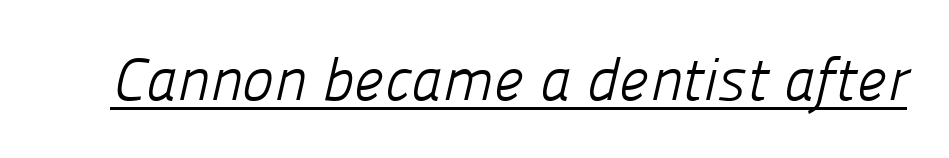
The glyphs are accompanied by a horizontal stroke just below them. Spacing verdict: proportional, widths tailored to each character. The strokes are not fattened; the text isn't bold. This rendering employs a face without finishing strokes, i.e., a sans-serif.
